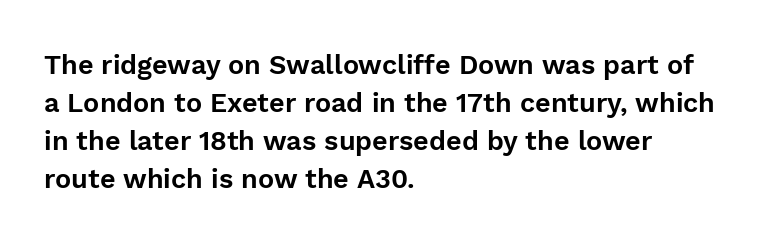
Q: Is the text italic (slanted)? A: No, it is upright.
Q: Is the text underlined? A: No.
Q: How is the paragraph aligned? A: Left-aligned.
Q: Is the spacing between letters normal or unusually wide? A: Normal.
Q: Is the spacing between lines tight, normal or loose? A: Normal.
